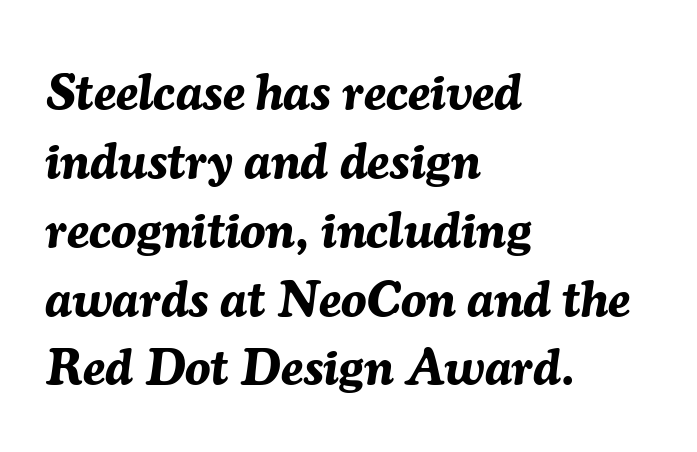
{"italic": "yes", "lean": "right", "slant_degrees": 7, "bold": "yes", "weight": "bold", "width": "normal", "stroke_contrast": "medium", "x_height": "medium", "monospaced": "no", "underline": "no", "align": "left", "line_spacing": "normal", "line_spacing_ratio": 1.35, "letter_spacing": "normal", "letter_spacing_em": 0.0, "glyph_px": 51}
